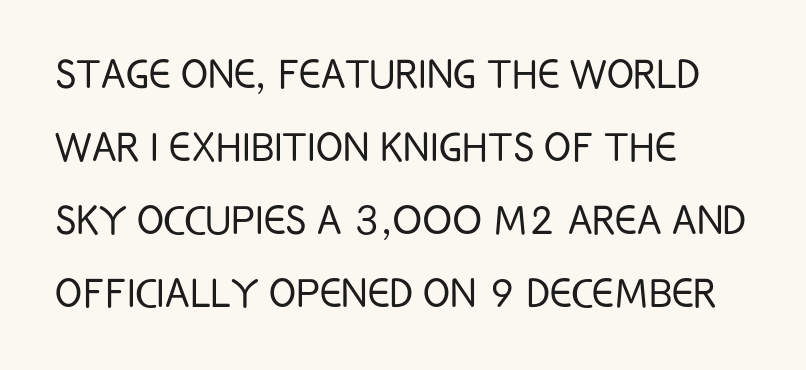
Q: Is the text bold? A: No.
Q: Is the text italic (slanted)? A: No, it is upright.
Q: Is the typeface a serif or a sans-serif typeface? A: Sans-serif.
Q: Is the text underlined? A: No.
Q: How is the paragraph aligned? A: Left-aligned.
Q: Is the spacing between letters normal or unusually wide? A: Normal.
Q: Is the spacing between lines tight, normal or loose? A: Normal.
Q: Width (condensed, normal, or wide)? A: Condensed.
Q: Stroke contrast? A: Low.
Q: x-height? A: Large.
Q: Monospaced? A: No.
